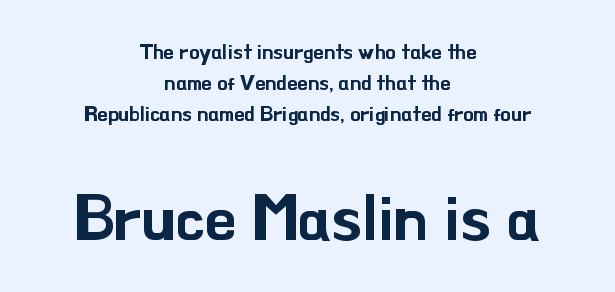
The image shows 64 px sans-serif type, upright; set centered, normal line spacing (1.48x), normal letter spacing, not underlined; the second (bottom) block is 3.05x larger; low stroke contrast and a small x-height.
